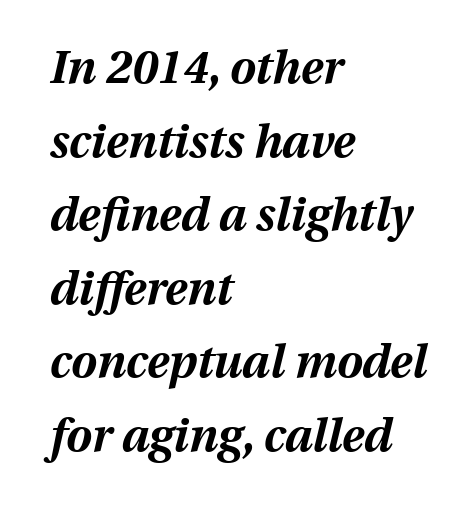
The image shows 46 px bold type, italic (leaning right); set left-aligned, normal line spacing (1.6x), normal letter spacing, not underlined; medium stroke contrast and a medium x-height.
